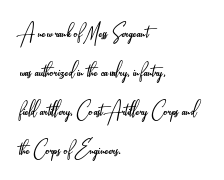
The space between consecutive lines is moderate. In terms of letterspacing, this is plain default setting. This rendering features lettering with no underline. Is the stroke heavy? The answer is a plain regular-or-lighter.
